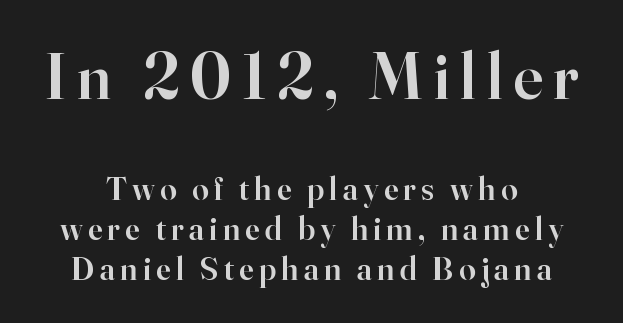
The image shows 66 px semibold serif type, upright; set centered, line spacing 1.21x, not underlined; the first (top) block is 2.0x larger; high stroke contrast and a small x-height.
